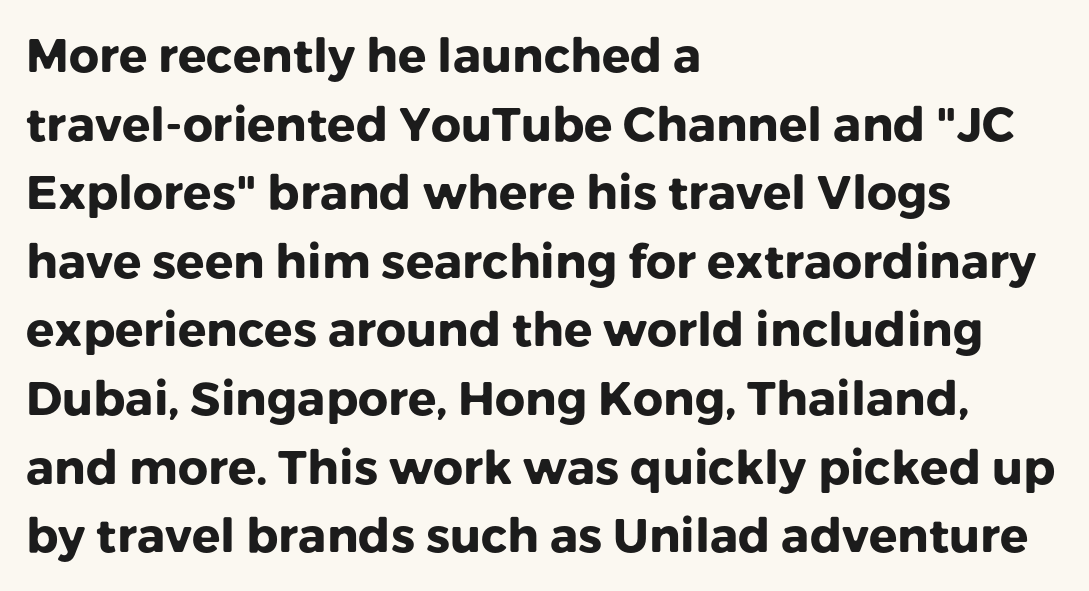
Q: Is the text bold? A: Yes.
Q: Is the text italic (slanted)? A: No, it is upright.
Q: Is the typeface a serif or a sans-serif typeface? A: Sans-serif.
Q: Is the text underlined? A: No.
Q: How is the paragraph aligned? A: Left-aligned.
Q: Is the spacing between letters normal or unusually wide? A: Normal.
Q: Is the spacing between lines tight, normal or loose? A: Normal.
Q: Width (condensed, normal, or wide)? A: Normal.
Q: Stroke contrast? A: Low.
Q: x-height? A: Medium.
Q: Monospaced? A: No.
